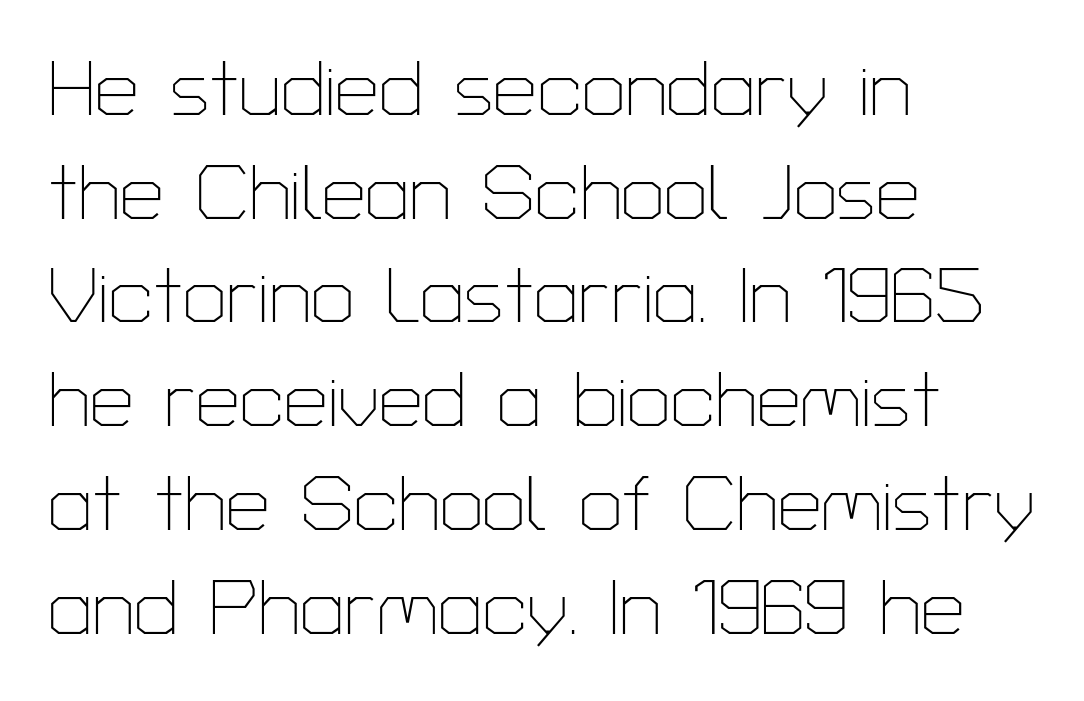
{"serif": "no", "italic": "no", "bold": "no", "weight": "thin", "width": "normal", "stroke_contrast": "low", "x_height": "medium", "monospaced": "no", "underline": "no", "align": "left", "line_spacing": "normal", "line_spacing_ratio": 1.33, "letter_spacing": "normal", "letter_spacing_em": 0.0, "glyph_px": 78}
